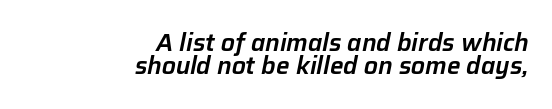
The image shows 24 px text type, italic (leaning right); set right-aligned, tight line spacing (0.97x), normal letter spacing, not underlined.
